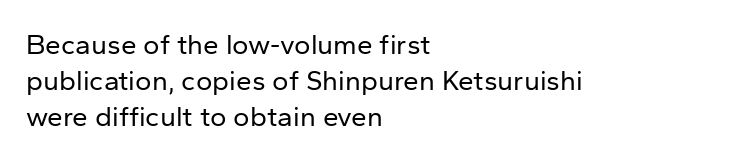
Proportional: the letters do not fall into vertical columns. Observe the ordinary spacing: letters are neighbours, not strangers. These lines sit exactly where default settings would place them. Line starts are locked; line ends wander. You can tell from the bare stems that sans-serif type was used.
